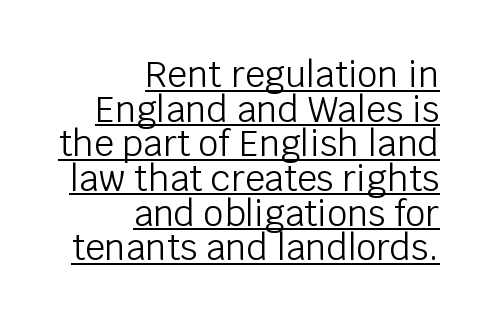
Q: Is the text bold? A: No.
Q: Is the text italic (slanted)? A: No, it is upright.
Q: Is the typeface a serif or a sans-serif typeface? A: Sans-serif.
Q: Is the text underlined? A: Yes.
Q: How is the paragraph aligned? A: Right-aligned.
Q: Is the spacing between letters normal or unusually wide? A: Normal.
Q: Is the spacing between lines tight, normal or loose? A: Tight.
Q: Width (condensed, normal, or wide)? A: Normal.
Q: Stroke contrast? A: Low.
Q: x-height? A: Large.
Q: Monospaced? A: No.
